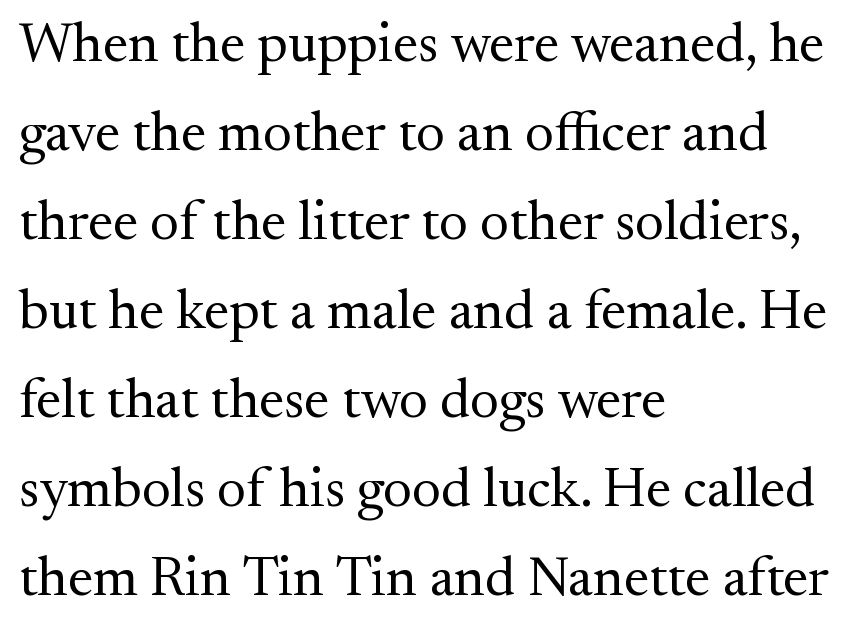
Q: Is the text bold? A: No.
Q: Is the text italic (slanted)? A: No, it is upright.
Q: Is the typeface a serif or a sans-serif typeface? A: Serif.
Q: Is the text underlined? A: No.
Q: How is the paragraph aligned? A: Left-aligned.
Q: Is the spacing between letters normal or unusually wide? A: Normal.
Q: Is the spacing between lines tight, normal or loose? A: Normal.
Q: Width (condensed, normal, or wide)? A: Normal.
Q: Stroke contrast? A: Medium.
Q: x-height? A: Small.
Q: Monospaced? A: No.
